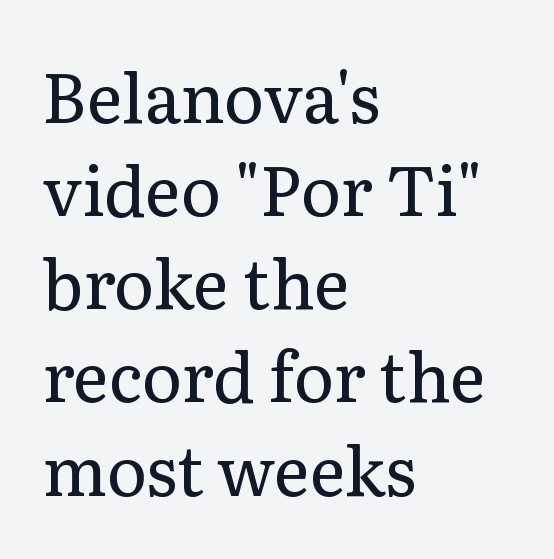
The image shows 68 px regular-weight serif type, upright; set left-aligned, normal line spacing (1.37x), normal letter spacing, not underlined; low stroke contrast and a medium x-height.
